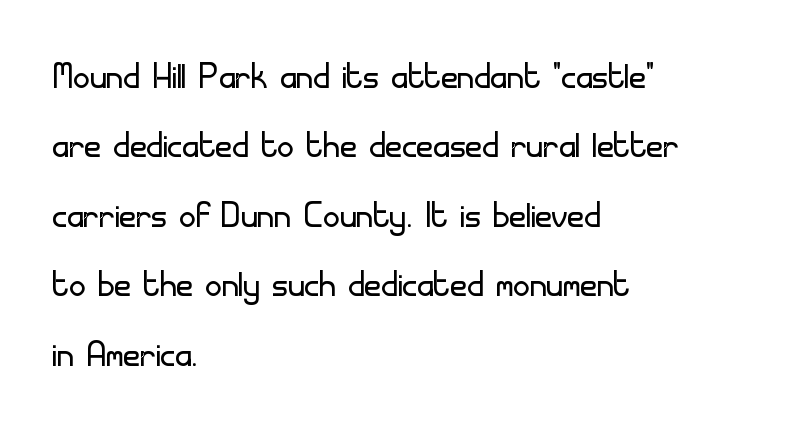
A bare baseline throughout the passage. Unlike italic type, these characters show no tilt at all. Observe the ordinary spacing: letters are neighbours, not strangers. Summary of vertical rhythm: regular, with standard interline spacing.
